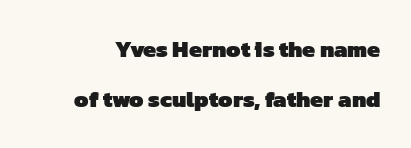
{"bold": "yes", "underline": "no", "line_spacing": "loose", "line_spacing_ratio": 2.16, "letter_spacing": "normal", "letter_spacing_em": 0.0, "glyph_px": 23}
